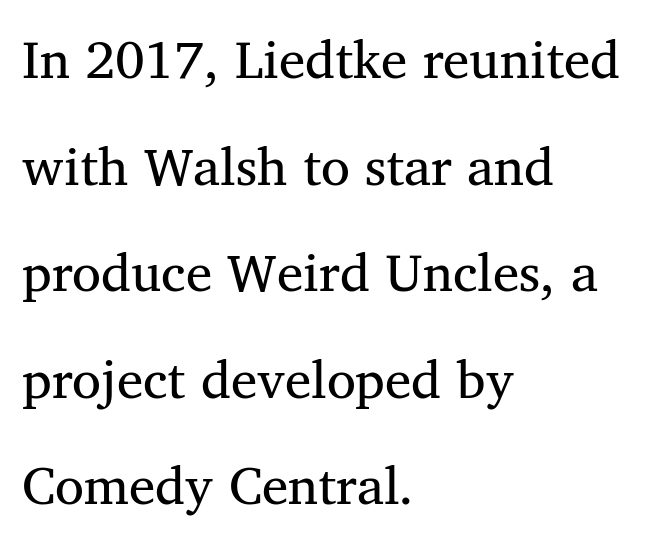
Vertically, the passage feels expansive, rows floating well apart. Bare-footed words on every line. Each letter keeps its own natural width here, so spacing adapts to shape. Each letter's strokes conclude with small projecting serifs.
